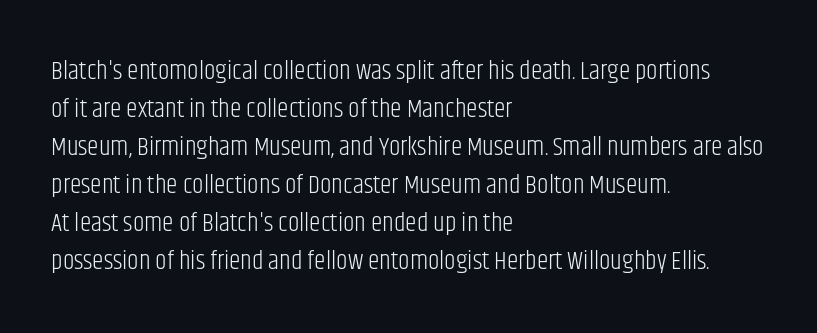
The image shows 26 px text type, upright; set left-aligned, normal line spacing (1.46x), normal letter spacing, not underlined.
